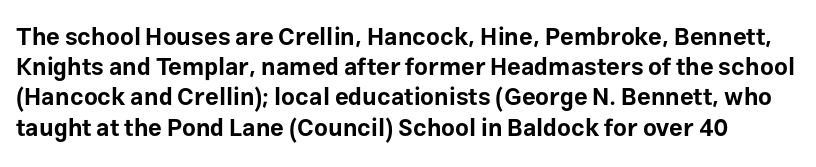
The image shows 24 px bold type, upright; set normal line spacing (1.26x), normal letter spacing, not underlined.
